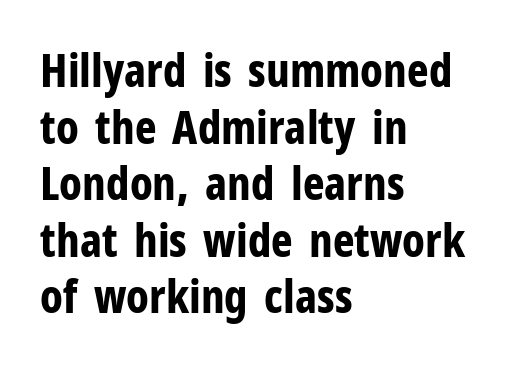
The image shows 46 px bold, condensed sans-serif type, upright; set left-aligned, line spacing 1.23x, normal letter spacing, not underlined; low stroke contrast and a medium x-height.
